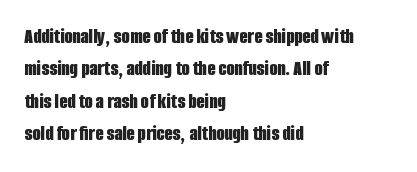
{"italic": "no", "bold": "yes", "underline": "no", "align": "left", "line_spacing": "normal", "line_spacing_ratio": 1.54, "letter_spacing": "normal", "letter_spacing_em": 0.0, "glyph_px": 21}
